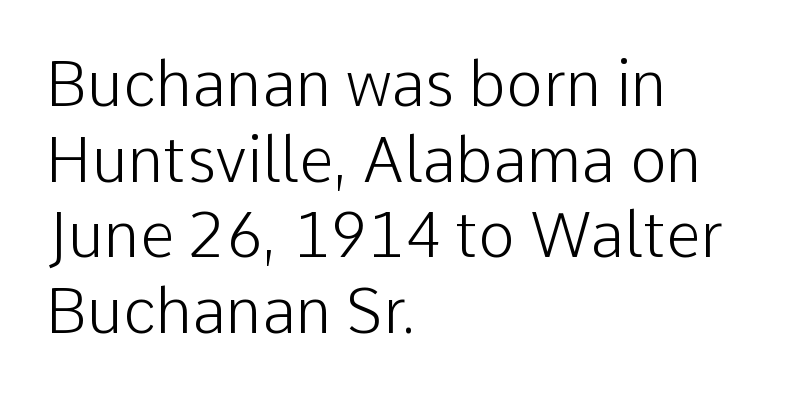
Q: Is the text bold? A: No.
Q: Is the text italic (slanted)? A: No, it is upright.
Q: Is the typeface a serif or a sans-serif typeface? A: Sans-serif.
Q: Is the text underlined? A: No.
Q: How is the paragraph aligned? A: Left-aligned.
Q: Is the spacing between letters normal or unusually wide? A: Normal.
Q: Width (condensed, normal, or wide)? A: Normal.
Q: Stroke contrast? A: Low.
Q: x-height? A: Medium.
Q: Monospaced? A: No.
